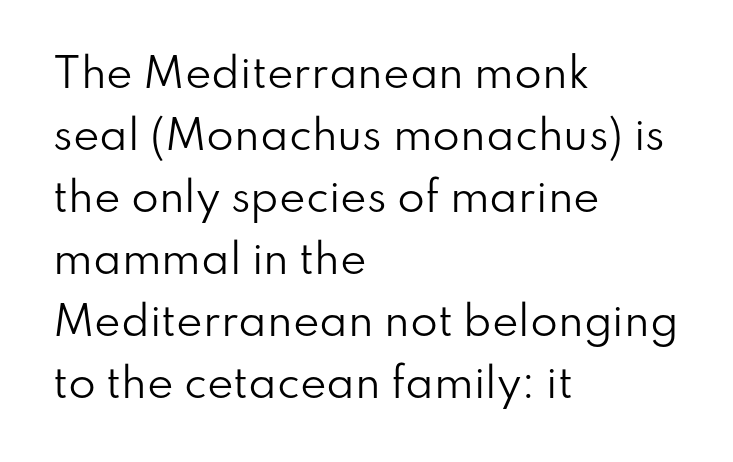
A classic flush-left, rag-right setting is used for this passage. Honestly, the letter spacing is just normal — you wouldn't notice it. If you drew a line through each stem, it would be perfectly vertical. Here the designer chose a conventional face with non-uniform glyph widths.
